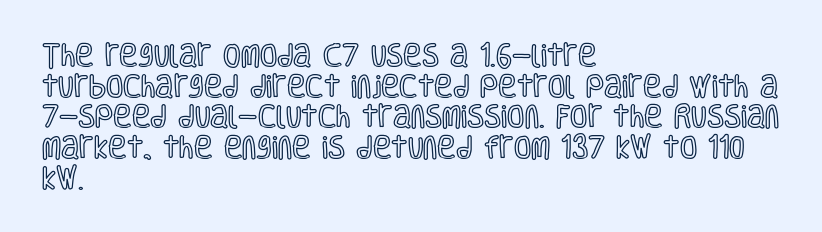
{"italic": "no", "underline": "no", "align": "left", "line_spacing_ratio": 1.23, "letter_spacing": "normal", "letter_spacing_em": 0.0, "glyph_px": 25}
